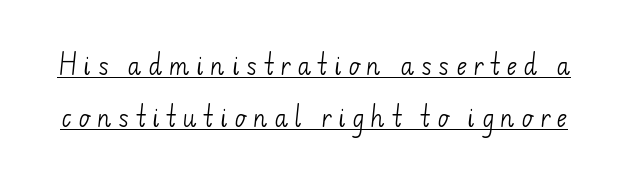
Q: Is the text bold? A: No.
Q: Is the text underlined? A: Yes.
Q: Is the spacing between letters normal or unusually wide? A: Unusually wide.
Q: Is the spacing between lines tight, normal or loose? A: Loose.
